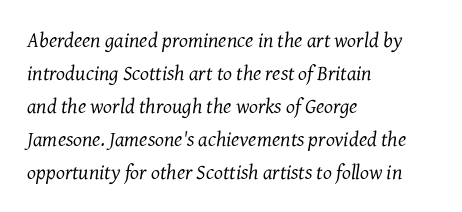
{"italic": "yes", "lean": "right", "slant_degrees": 7, "bold": "no", "underline": "no", "align": "left", "line_spacing": "normal", "line_spacing_ratio": 1.57, "letter_spacing": "normal", "letter_spacing_em": 0.0, "glyph_px": 21}
